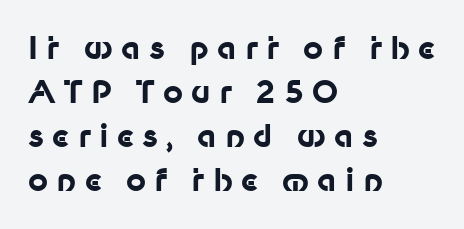
The image shows 31 px bold sans-serif type, upright; set left-aligned, normal line spacing (1.42x), unusually wide letter spacing (+0.27 em), not underlined; low stroke contrast and a medium x-height.
